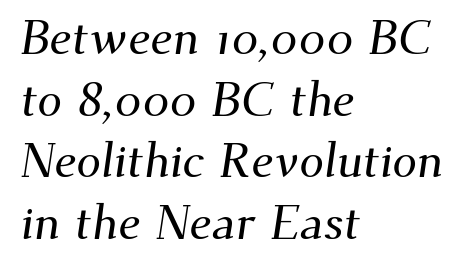
Compared with typical paragraphs, the rows here are spaced about the same. Here the designer chose a conventional face with non-uniform glyph widths. Bare-footed words on every line. Typographically, this falls in the serif category. Which margin do the lines hug? The left one — the right edge is uneven. Short note: letters normally spaced.
